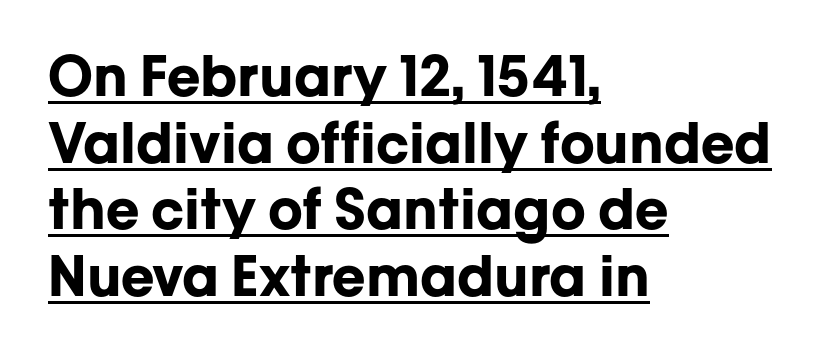
In designer terms, the underline attribute is active on this setting. The type family on display is of the sans-serif kind. Plenty of ink on the page — the face is bold. Ascenders rise straight up at ninety degrees.
